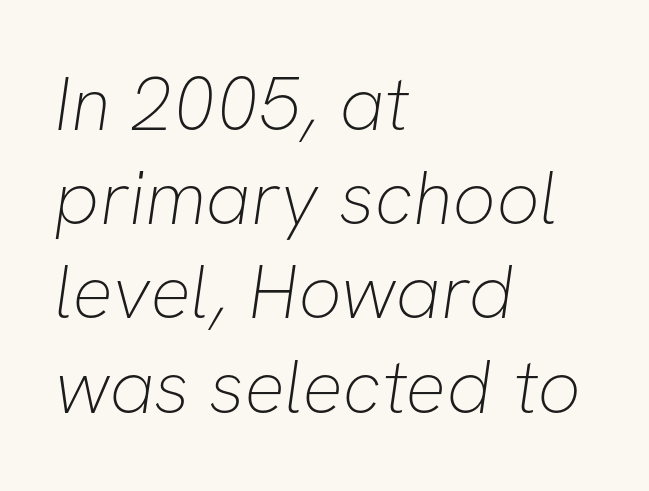
The image shows 76 px thin sans-serif type; set left-aligned, line spacing 1.24x, normal letter spacing, not underlined; low stroke contrast and a medium x-height.
